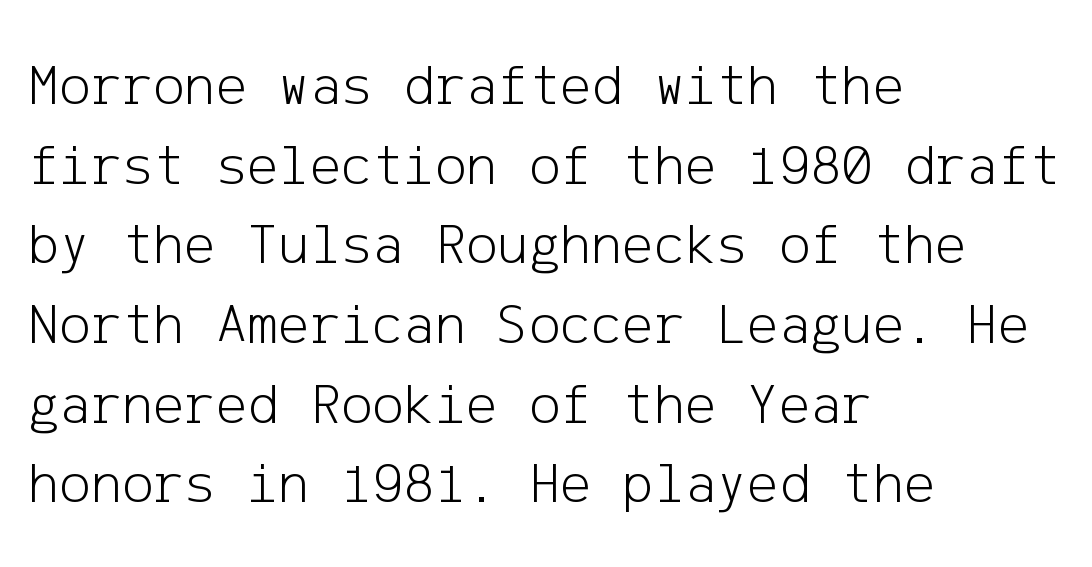
Does the copy run flush right? No — it runs flush left. Compared with typical paragraphs, the rows here are spaced about the same. Letters have the restrained weight of plain body copy at most. Nope, no serifs anywhere on these letters.
